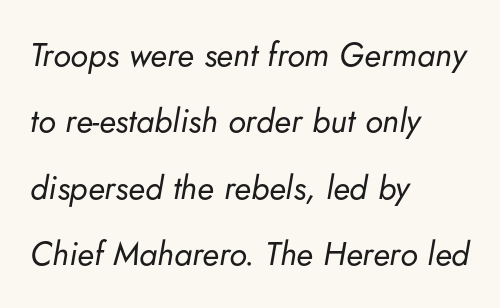
{"italic": "yes", "lean": "right", "slant_degrees": 5, "bold": "no", "weight": "regular", "width": "normal", "stroke_contrast": "low", "x_height": "small", "monospaced": "no", "underline": "no", "align": "left", "line_spacing": "loose", "line_spacing_ratio": 2.01, "letter_spacing": "normal", "letter_spacing_em": 0.0, "glyph_px": 33}
